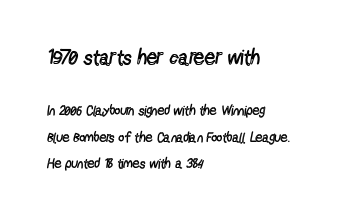
{"bold": "no", "underline": "no", "align": "left", "line_spacing_ratio": 1.89, "letter_spacing": "normal", "letter_spacing_em": 0.0, "larger_block": "first", "size_ratio": 1.5, "glyph_px": 21}
